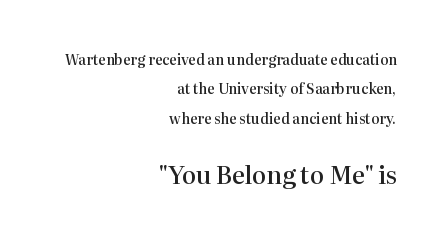
The image shows 24 px text type, upright; set right-aligned, loose line spacing (2.09x), normal letter spacing, not underlined; the second (bottom) block is 1.71x larger.
